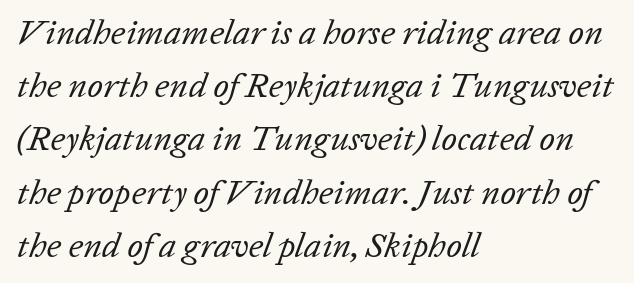
{"italic": "yes", "lean": "right", "slant_degrees": 20, "bold": "no", "weight": "regular", "width": "normal", "stroke_contrast": "low", "x_height": "medium", "monospaced": "no", "underline": "no", "align": "left", "line_spacing": "normal", "line_spacing_ratio": 1.52, "letter_spacing": "normal", "letter_spacing_em": 0.0, "glyph_px": 35}
